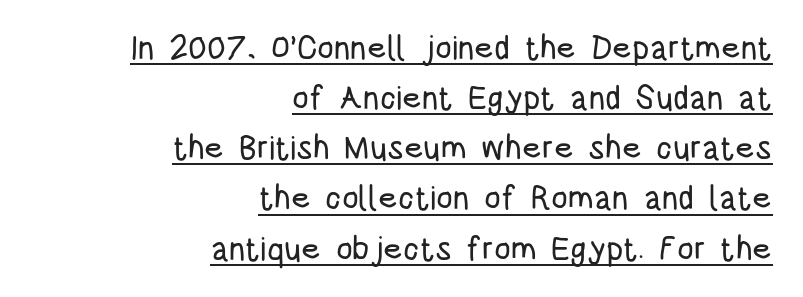
The image shows 33 px condensed sans-serif type, upright; set right-aligned, normal line spacing (1.52x), normal letter spacing, underlined; low stroke contrast and a large x-height.
